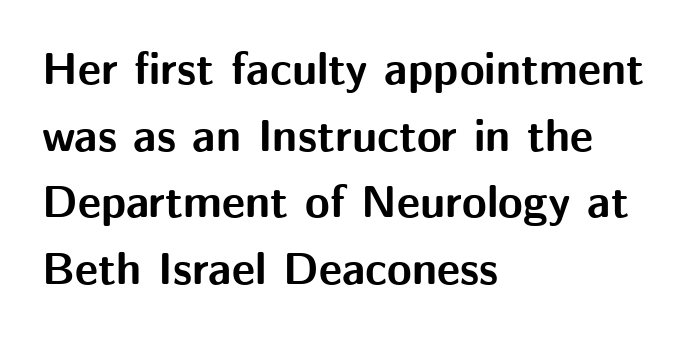
Q: Is the text bold? A: Yes.
Q: Is the text italic (slanted)? A: No, it is upright.
Q: Is the typeface a serif or a sans-serif typeface? A: Sans-serif.
Q: Is the text underlined? A: No.
Q: How is the paragraph aligned? A: Left-aligned.
Q: Is the spacing between letters normal or unusually wide? A: Normal.
Q: Is the spacing between lines tight, normal or loose? A: Normal.
Q: Width (condensed, normal, or wide)? A: Normal.
Q: Stroke contrast? A: Medium.
Q: x-height? A: Medium.
Q: Monospaced? A: No.
